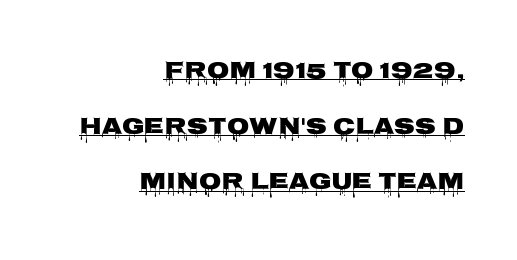
The image shows 23 px bold type, upright; set right-aligned, loose line spacing (2.42x), normal letter spacing, underlined.
